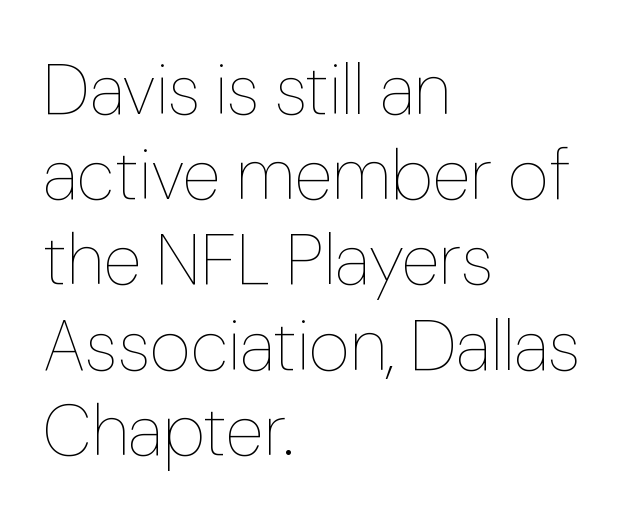
Q: Is the text bold? A: No.
Q: Is the text italic (slanted)? A: No, it is upright.
Q: Is the text underlined? A: No.
Q: How is the paragraph aligned? A: Left-aligned.
Q: Is the spacing between letters normal or unusually wide? A: Normal.
Q: Width (condensed, normal, or wide)? A: Normal.
Q: Stroke contrast? A: Low.
Q: x-height? A: Medium.
Q: Monospaced? A: No.
